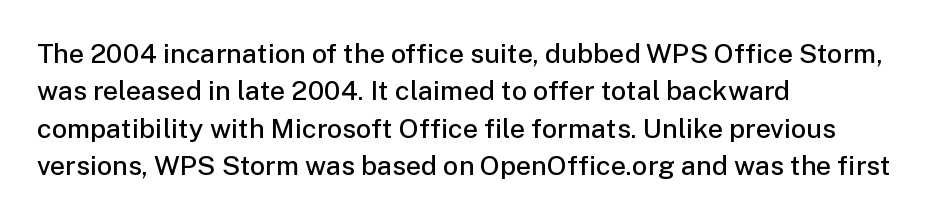
{"italic": "no", "bold": "semi", "underline": "no", "align": "left", "line_spacing": "normal", "line_spacing_ratio": 1.38, "letter_spacing": "normal", "letter_spacing_em": 0.0, "glyph_px": 27}
